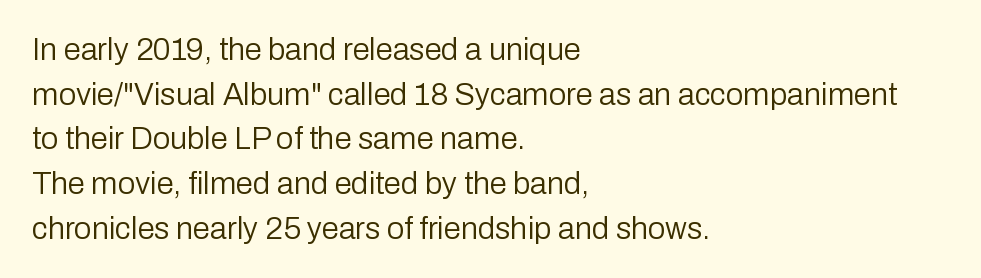
The image shows 31 px regular-weight sans-serif type, upright; set left-aligned, normal line spacing (1.44x), normal letter spacing, not underlined; low stroke contrast and a medium x-height.
